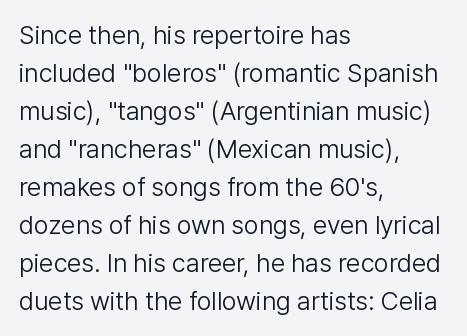
The image shows 26 px text type, upright; set left-aligned, normal line spacing (1.46x), normal letter spacing, not underlined.
